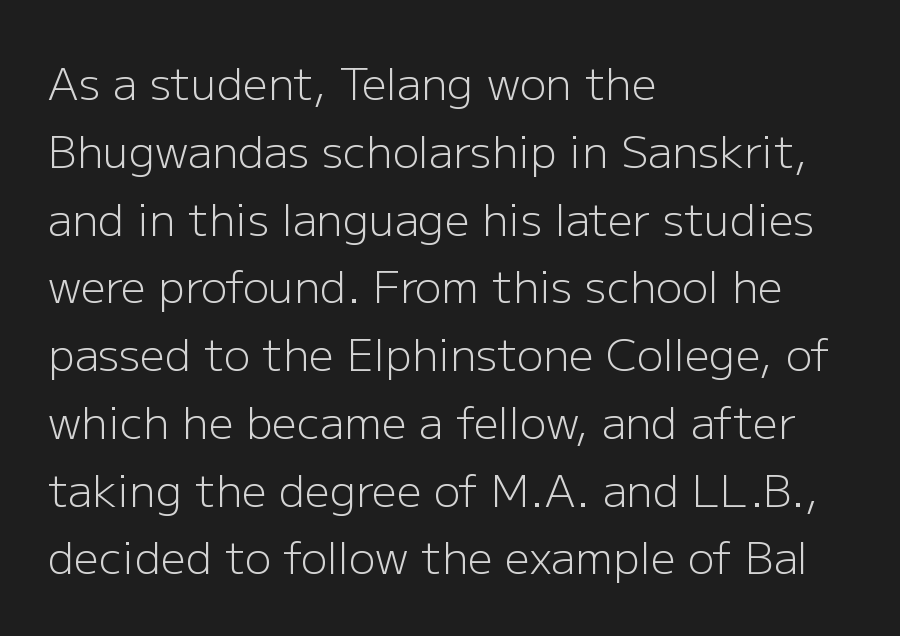
Q: Is the text bold? A: No.
Q: Is the text italic (slanted)? A: No, it is upright.
Q: Is the typeface a serif or a sans-serif typeface? A: Sans-serif.
Q: Is the text underlined? A: No.
Q: How is the paragraph aligned? A: Left-aligned.
Q: Is the spacing between letters normal or unusually wide? A: Normal.
Q: Is the spacing between lines tight, normal or loose? A: Normal.
Q: Width (condensed, normal, or wide)? A: Normal.
Q: Stroke contrast? A: Low.
Q: x-height? A: Medium.
Q: Monospaced? A: No.
